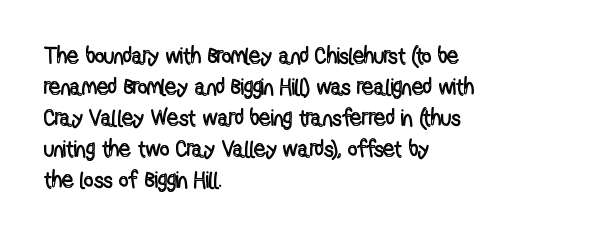
The designer left line spacing at the default. Glance below the letters and you will spot only blank space. The letters sit at their default tracking, neither squeezed nor spread. If you drew a line through each stem, it would be perfectly vertical. The compositor pushed each line to the left boundary.
